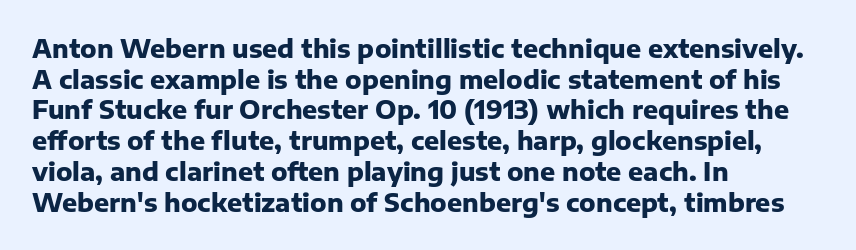
Q: Is the text bold? A: Yes.
Q: Is the text italic (slanted)? A: No, it is upright.
Q: Is the text underlined? A: No.
Q: How is the paragraph aligned? A: Left-aligned.
Q: Is the spacing between letters normal or unusually wide? A: Normal.
